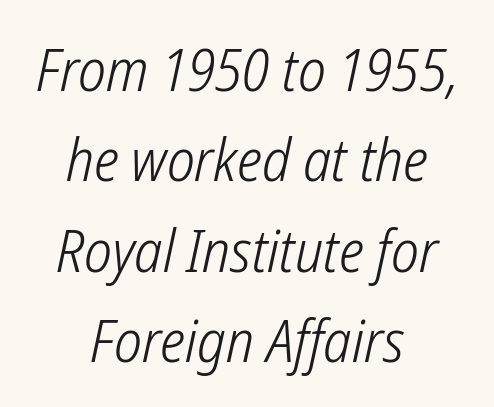
The image shows 59 px light, condensed sans-serif type; set centered, normal line spacing (1.53x), normal letter spacing, not underlined; low stroke contrast and a medium x-height.
